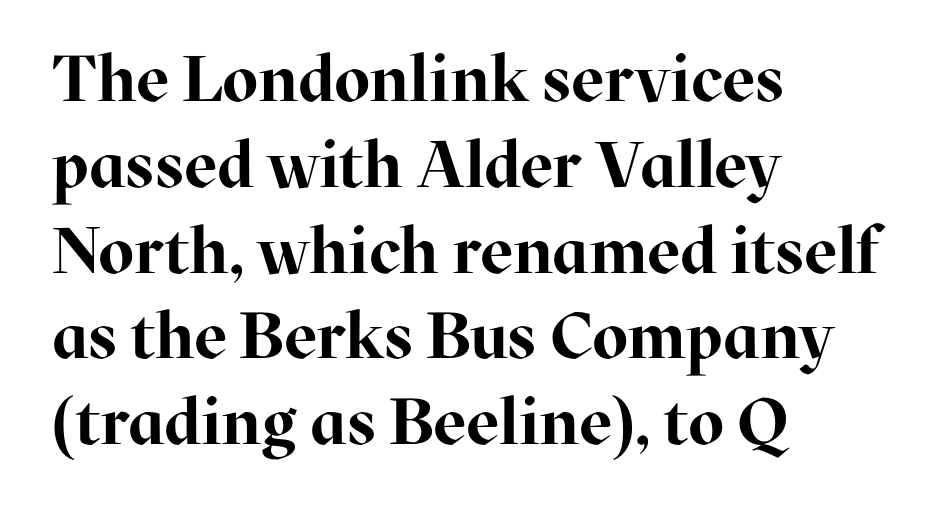
Q: Is the text bold? A: Yes.
Q: Is the text italic (slanted)? A: No, it is upright.
Q: Is the typeface a serif or a sans-serif typeface? A: Serif.
Q: Is the text underlined? A: No.
Q: How is the paragraph aligned? A: Left-aligned.
Q: Is the spacing between letters normal or unusually wide? A: Normal.
Q: Is the spacing between lines tight, normal or loose? A: Normal.
Q: Width (condensed, normal, or wide)? A: Normal.
Q: Stroke contrast? A: High.
Q: x-height? A: Medium.
Q: Monospaced? A: No.
